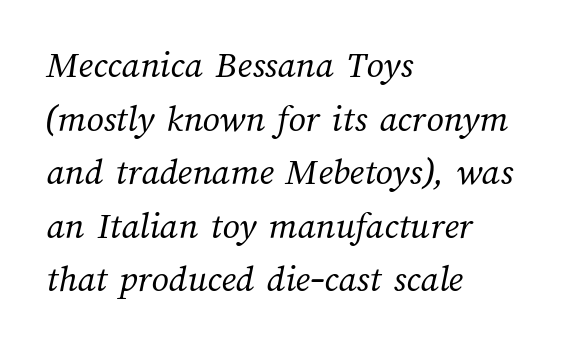
In CSS terms this would be text-align: left. What's the leading like? Ordinary, nothing unusual. A clean baseline with only descenders dipping below it. Character widths vary here, with narrow letters taking less room than wide ones. Short note: letters normally spaced.
